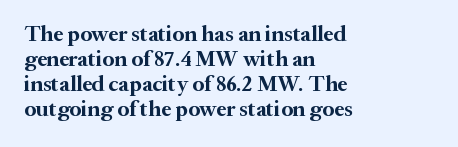
The image shows 22 px bold type, upright; set left-aligned, tight line spacing (1.14x), normal letter spacing, not underlined.
